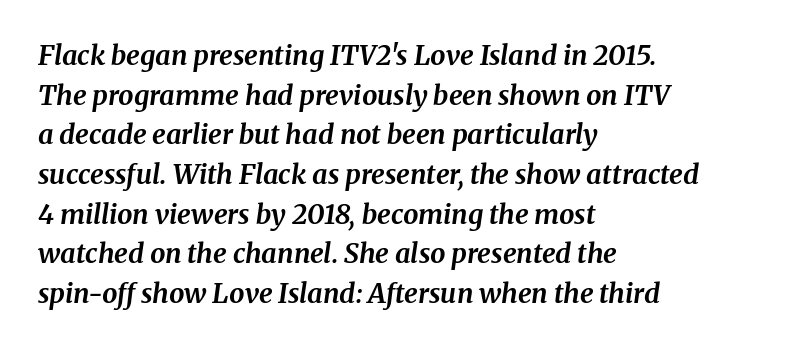
Q: Is the text bold? A: Yes.
Q: Is the text italic (slanted)? A: Yes, it leans right by about 8 degrees.
Q: Is the text underlined? A: No.
Q: How is the paragraph aligned? A: Left-aligned.
Q: Is the spacing between letters normal or unusually wide? A: Normal.
Q: Is the spacing between lines tight, normal or loose? A: Normal.
